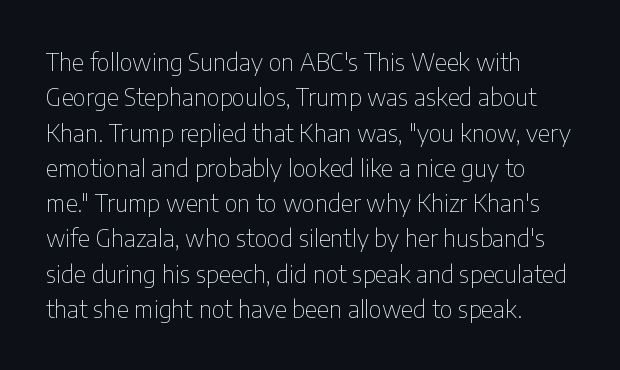
The image shows 24 px text type, upright; set normal line spacing (1.47x), normal letter spacing, not underlined.
